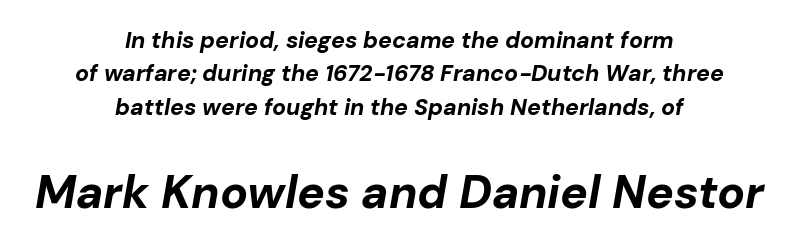
Q: Is the text bold? A: Yes.
Q: Is the text italic (slanted)? A: Yes, it leans right by about 10 degrees.
Q: Is the text underlined? A: No.
Q: How is the paragraph aligned? A: Centered.
Q: Is the spacing between letters normal or unusually wide? A: Normal.
Q: Is the spacing between lines tight, normal or loose? A: Normal.
Q: Which block of text is set in a larger size, the first (top) or the second (bottom)? A: The second (bottom) one.
Q: Width (condensed, normal, or wide)? A: Normal.
Q: Stroke contrast? A: Low.
Q: x-height? A: Medium.
Q: Monospaced? A: No.
